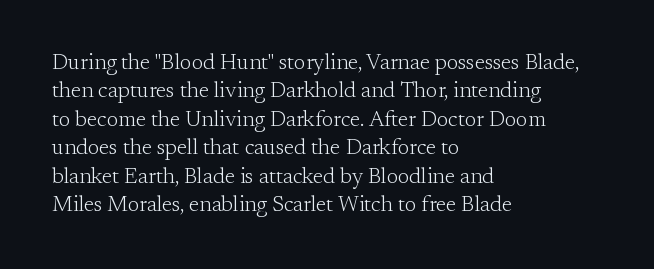
Q: Is the text bold? A: No.
Q: Is the text italic (slanted)? A: No, it is upright.
Q: Is the text underlined? A: No.
Q: How is the paragraph aligned? A: Left-aligned.
Q: Is the spacing between letters normal or unusually wide? A: Normal.
Q: Is the spacing between lines tight, normal or loose? A: Normal.
